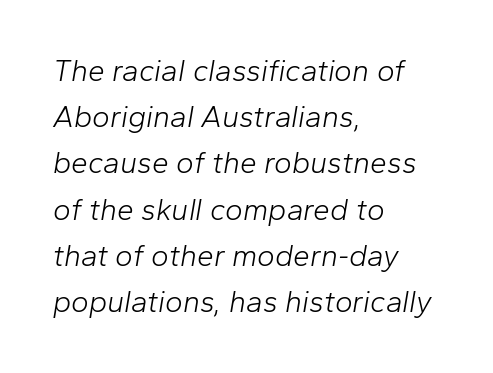
A student would call this left alignment; a typographer would say flush left, rag right. The words here are not underlined. This sample keeps an unexceptional amount of space between lines. Observe the lean: these are italic letterforms.
